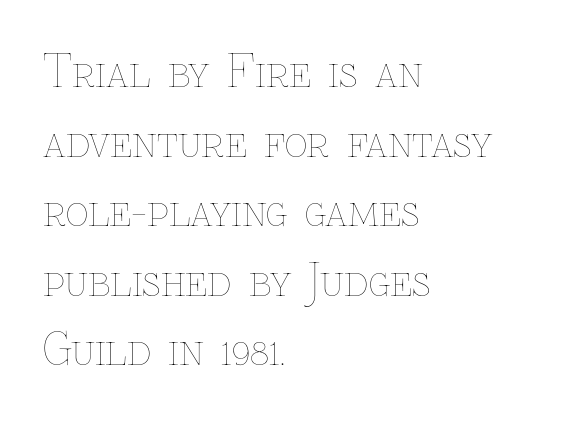
{"italic": "no", "bold": "no", "weight": "thin", "width": "normal", "stroke_contrast": "low", "x_height": "medium", "monospaced": "no", "underline": "no", "align": "left", "line_spacing": "normal", "line_spacing_ratio": 1.58, "letter_spacing": "normal", "letter_spacing_em": 0.0, "glyph_px": 44}
